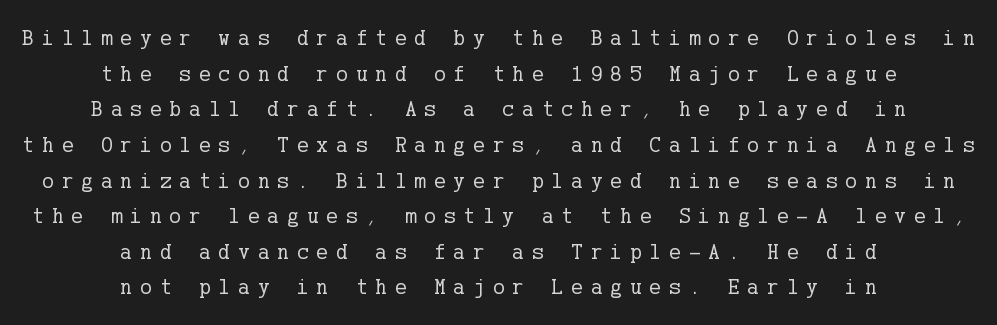
In terms of posture, this sample is upright. Weight: regular or lighter. Honestly, the row spacing looks completely unremarkable. Honestly, the letter spacing is so wide it's the main thing you notice. Horizontal alignment here is central, giving a formal, balanced look.
